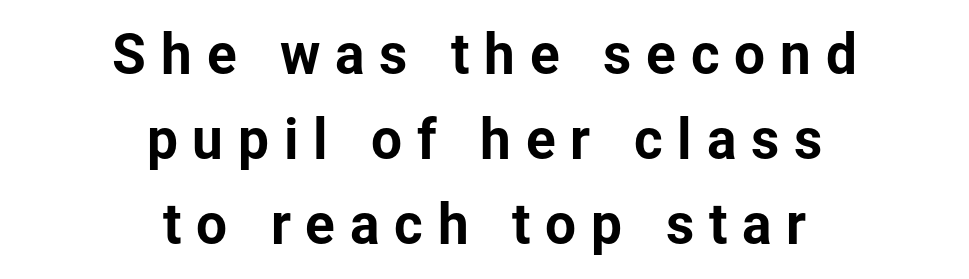
Q: Is the text italic (slanted)? A: No, it is upright.
Q: Is the typeface a serif or a sans-serif typeface? A: Sans-serif.
Q: Is the text underlined? A: No.
Q: How is the paragraph aligned? A: Centered.
Q: Is the spacing between letters normal or unusually wide? A: Unusually wide.
Q: Is the spacing between lines tight, normal or loose? A: Normal.
Q: Width (condensed, normal, or wide)? A: Normal.
Q: Stroke contrast? A: Low.
Q: x-height? A: Medium.
Q: Monospaced? A: No.
